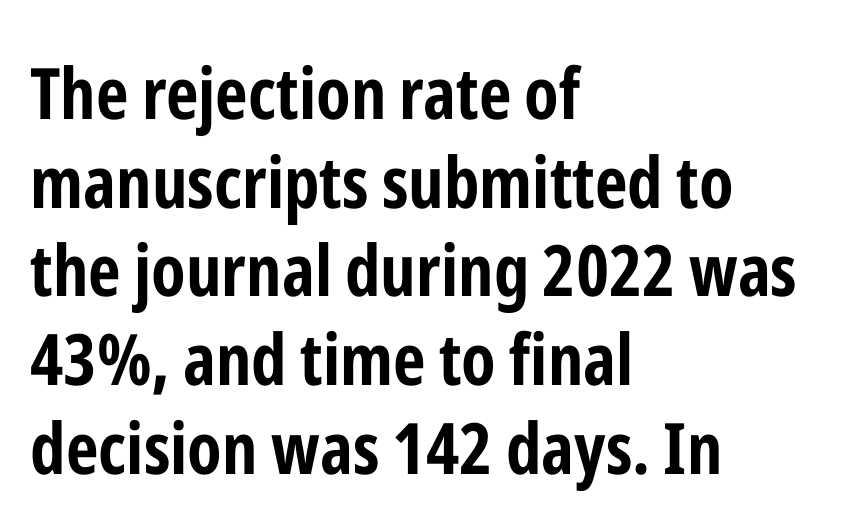
Q: Is the text bold? A: Yes.
Q: Is the text italic (slanted)? A: No, it is upright.
Q: Is the typeface a serif or a sans-serif typeface? A: Sans-serif.
Q: Is the text underlined? A: No.
Q: How is the paragraph aligned? A: Left-aligned.
Q: Is the spacing between letters normal or unusually wide? A: Normal.
Q: Is the spacing between lines tight, normal or loose? A: Normal.
Q: Width (condensed, normal, or wide)? A: Condensed.
Q: Stroke contrast? A: Low.
Q: x-height? A: Medium.
Q: Monospaced? A: No.
